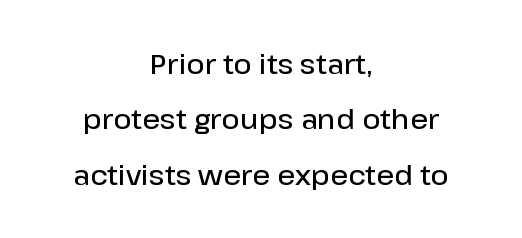
Q: Is the text bold? A: Semi-bold.
Q: Is the text italic (slanted)? A: No, it is upright.
Q: Is the typeface a serif or a sans-serif typeface? A: Sans-serif.
Q: Is the text underlined? A: No.
Q: How is the paragraph aligned? A: Centered.
Q: Is the spacing between letters normal or unusually wide? A: Normal.
Q: Is the spacing between lines tight, normal or loose? A: Loose.
Q: Width (condensed, normal, or wide)? A: Normal.
Q: Stroke contrast? A: Low.
Q: x-height? A: Medium.
Q: Monospaced? A: No.
